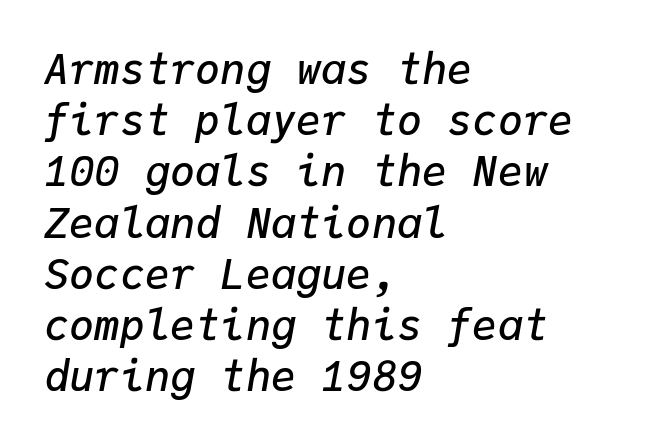
{"italic": "yes", "lean": "right", "slant_degrees": 9, "bold": "semi", "weight": "semibold", "width": "normal", "stroke_contrast": "low", "x_height": "medium", "monospaced": "yes", "underline": "no", "align": "left", "line_spacing_ratio": 1.22, "letter_spacing": "normal", "letter_spacing_em": 0.0, "glyph_px": 42}
